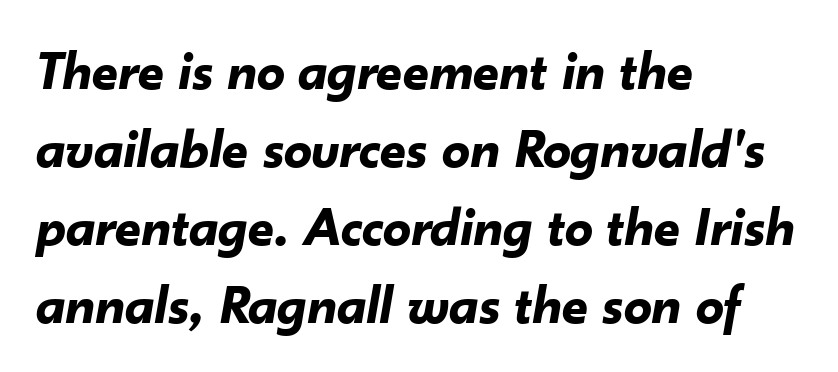
Alignment: flush left. On the weight axis this lands at bold, roughly 700. These lines sit exactly where default settings would place them. The space beneath each line is pristine and unruled. These lines keep a tight, regular rhythm from letter to letter. Note the varied advance widths — an 'i' is clearly narrower than an 'm'.
